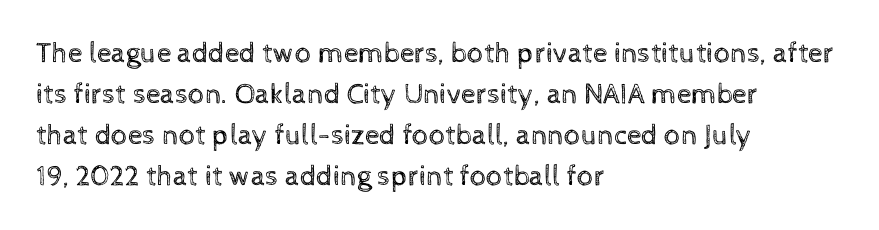
How are the letters spaced? Ordinarily, with no added tracking. Spacing verdict: proportional, widths tailored to each character. If you drew a line through each stem, it would be perfectly vertical. Whoever set this chose a conventional vertical rhythm.
